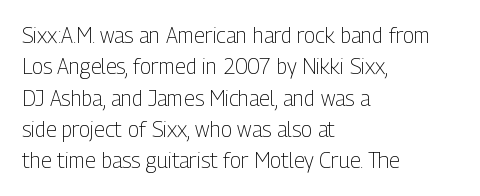
The image shows 21 px text type, upright; set left-aligned, normal line spacing (1.49x), normal letter spacing, not underlined.
